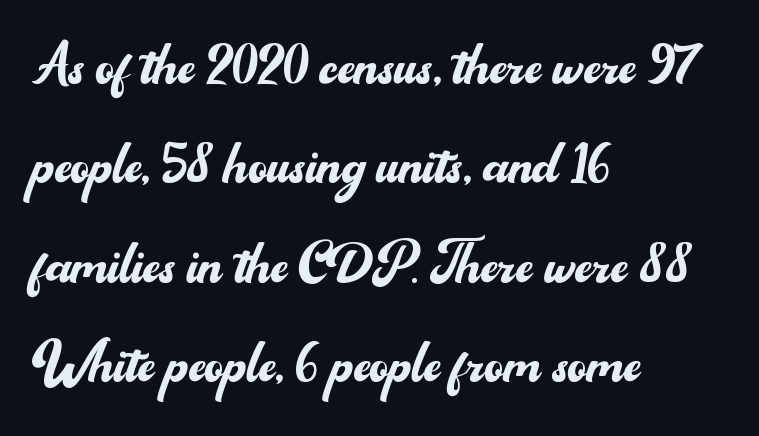
Nobody touched the tracking dial on this one. Summary of vertical rhythm: regular, with standard interline spacing. No feet cap the strokes, marking this as sans-serif type.
